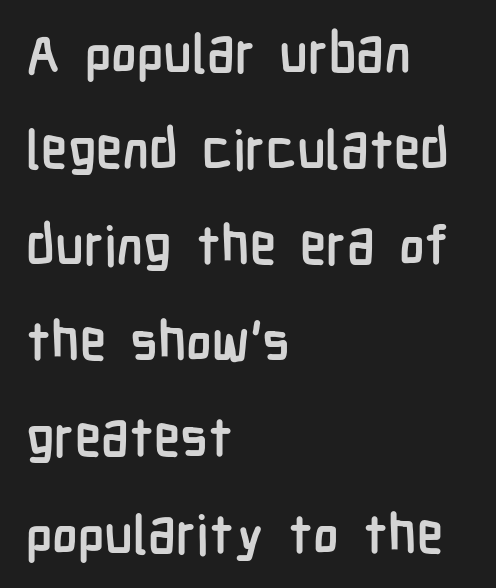
The image shows 54 px semibold, condensed sans-serif type, upright; set left-aligned, line spacing 1.78x, normal letter spacing, not underlined; low stroke contrast and a medium x-height.
